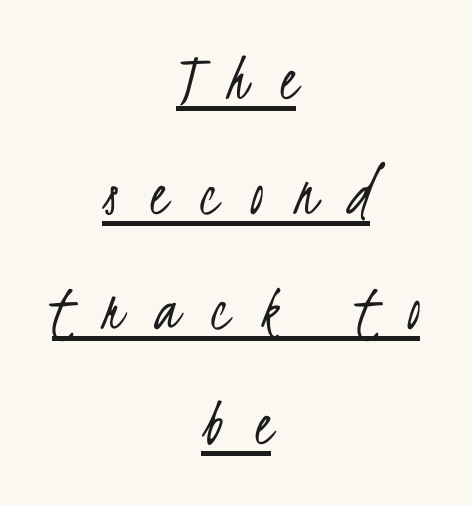
Vertical stems look standard width or narrower in stroke. The rendered words wear a rule along their underside. The passage shown is typed in a proportional face where columns would drift. Reading down the column, the eye jumps a familiar distance to each next line.
